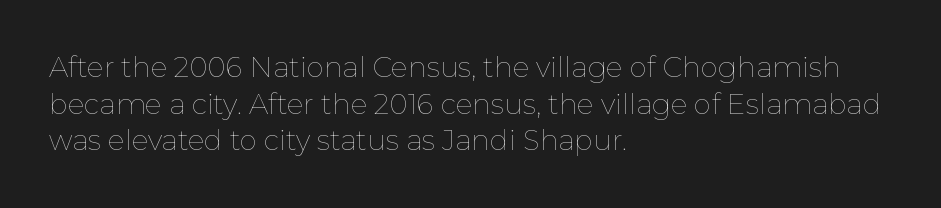
This sample uses plain, unmodified letter spacing. Each stroke keeps to a modest, everyday thickness or less. The string is rendered with underlining switched off. Which margin do the lines hug? The left one — the right edge is uneven.
